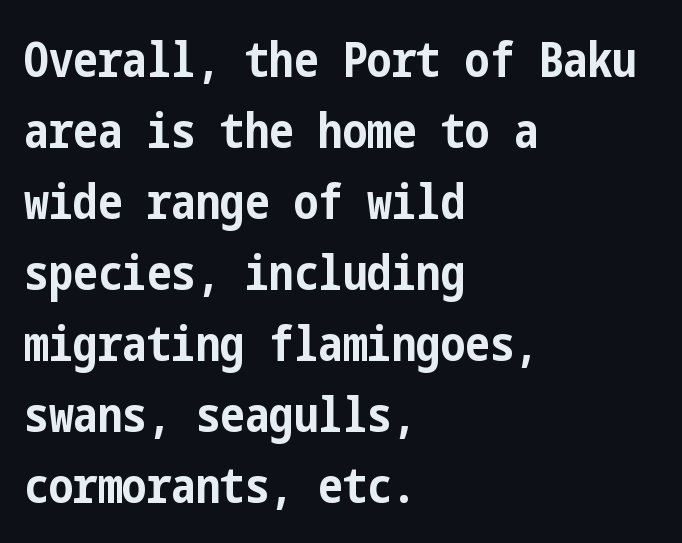
As a designer I'd log this as weight 700, bold. The ragged edge is on the right, which tells us the setting is flush left. Beneath every word, the page is bare. Vertical spacing — default.
